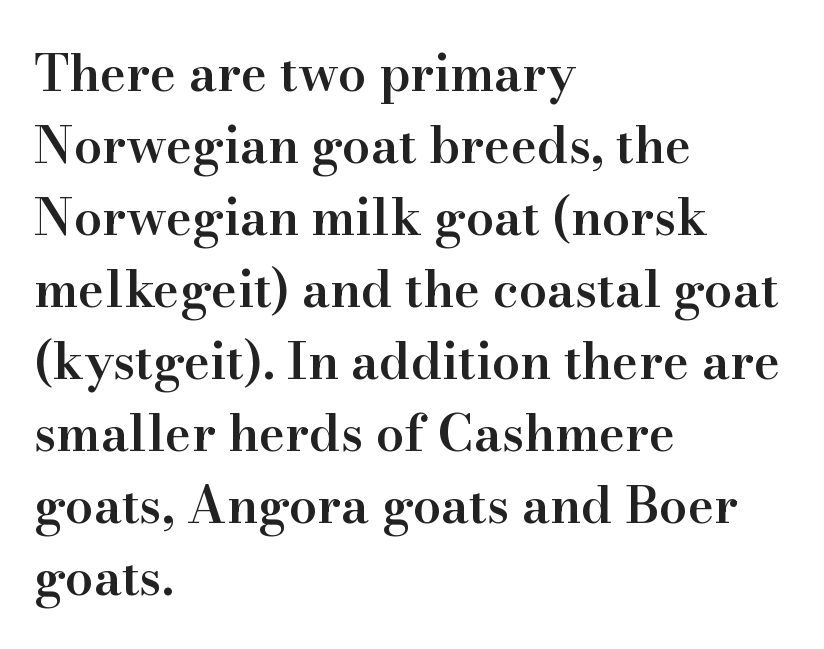
The image shows 50 px semibold serif type, upright; set left-aligned, normal line spacing (1.44x), normal letter spacing, not underlined; high stroke contrast and a small x-height.
